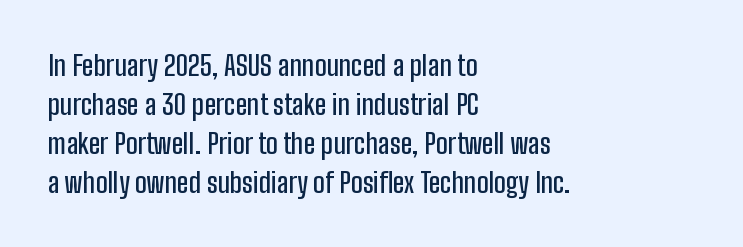
Check where the strokes stop: nothing finishes them off — pure sans. Tall strokes in this sample are plumb rather than angled. The passage shown is typed in a proportional face where columns would drift. The passage shown has conventional tracking throughout.
